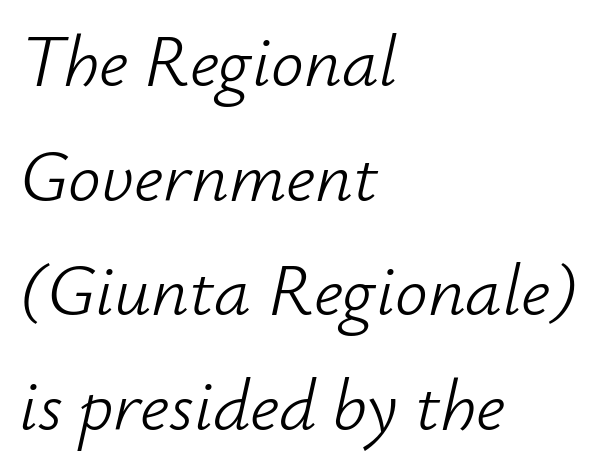
Q: Is the text bold? A: No.
Q: Is the text italic (slanted)? A: Yes, it leans right by about 12 degrees.
Q: Is the text underlined? A: No.
Q: How is the paragraph aligned? A: Left-aligned.
Q: Is the spacing between letters normal or unusually wide? A: Normal.
Q: Is the spacing between lines tight, normal or loose? A: Normal.
Q: Width (condensed, normal, or wide)? A: Normal.
Q: Stroke contrast? A: Low.
Q: x-height? A: Small.
Q: Monospaced? A: No.
